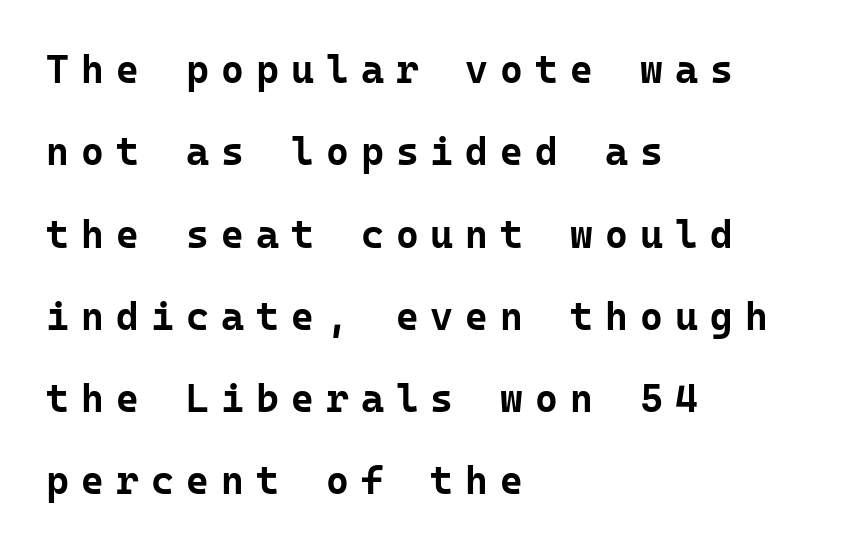
{"serif": "no", "italic": "no", "bold": "yes", "weight": "bold", "width": "normal", "stroke_contrast": "low", "x_height": "medium", "monospaced": "yes", "underline": "no", "align": "left", "line_spacing": "loose", "line_spacing_ratio": 2.11, "letter_spacing": "wide", "letter_spacing_em": 0.31, "glyph_px": 39}
